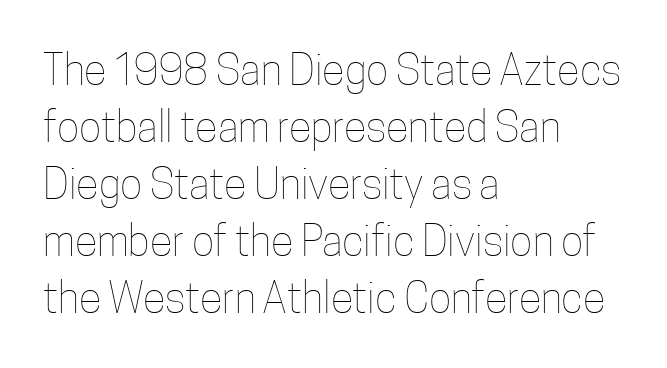
{"italic": "no", "bold": "no", "weight": "thin", "width": "condensed", "stroke_contrast": "low", "x_height": "medium", "monospaced": "no", "underline": "no", "align": "left", "line_spacing": "normal", "line_spacing_ratio": 1.36, "letter_spacing": "normal", "letter_spacing_em": 0.0, "glyph_px": 42}
